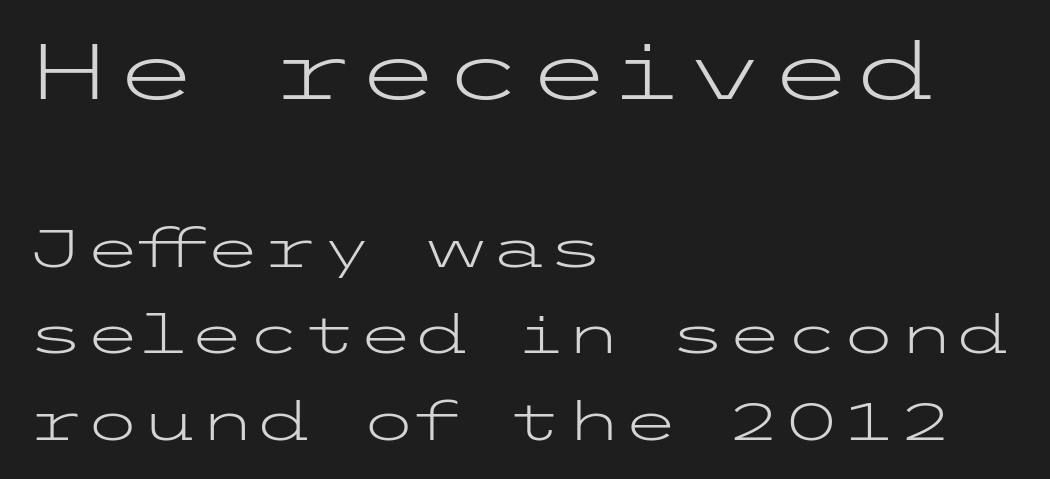
Scale decreases going downward across the two blocks. Characters follow at the spacing the type designer built in. Normally led — the rows are evenly, conventionally spaced. Underlining? Definitely not there. The ragged edge is on the right, which tells us the setting is flush left.
